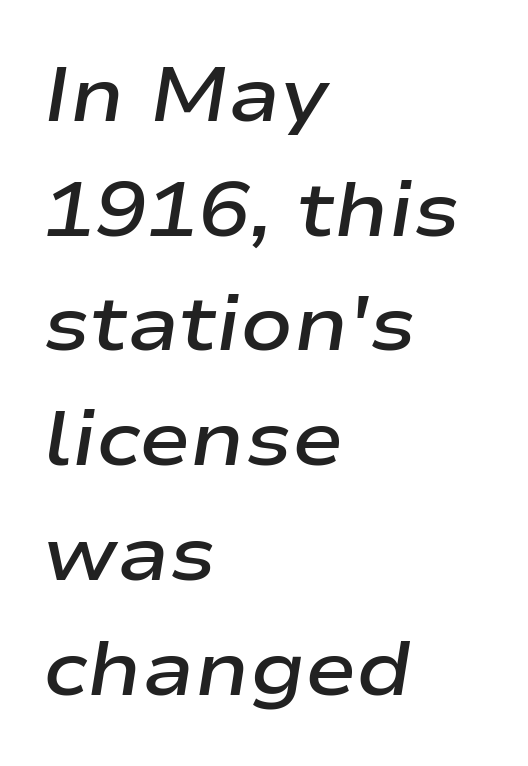
The image shows 77 px semibold, wide type, italic (leaning right); set left-aligned, normal line spacing (1.49x), normal letter spacing, not underlined; low stroke contrast and a medium x-height.
